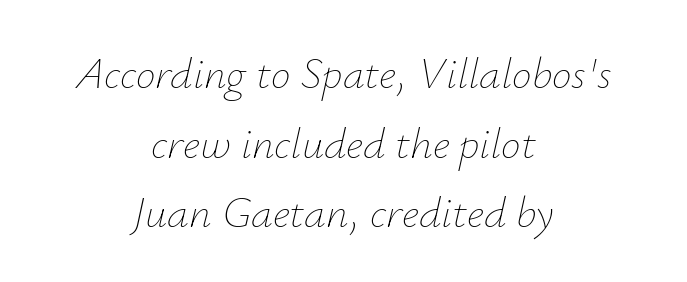
{"italic": "yes", "lean": "right", "slant_degrees": 12, "bold": "no", "weight": "thin", "width": "normal", "stroke_contrast": "low", "x_height": "small", "monospaced": "no", "underline": "no", "align": "center", "line_spacing": "normal", "line_spacing_ratio": 1.58, "letter_spacing": "normal", "letter_spacing_em": 0.0, "glyph_px": 44}
